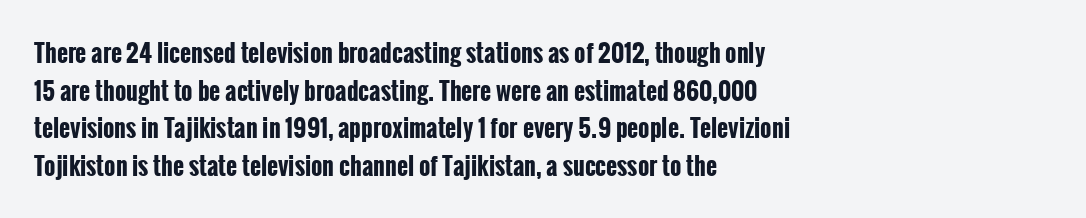
{"italic": "no", "bold": "yes", "underline": "no", "align": "left", "line_spacing": "normal", "line_spacing_ratio": 1.57, "letter_spacing": "normal", "letter_spacing_em": 0.0, "glyph_px": 24}
